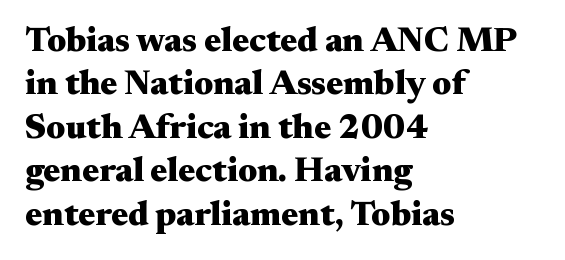
{"serif": "yes", "italic": "no", "bold": "yes", "weight": "heavy", "width": "wide", "stroke_contrast": "medium", "x_height": "small", "monospaced": "no", "underline": "no", "align": "left", "line_spacing_ratio": 1.24, "letter_spacing": "normal", "letter_spacing_em": 0.0, "glyph_px": 35}
